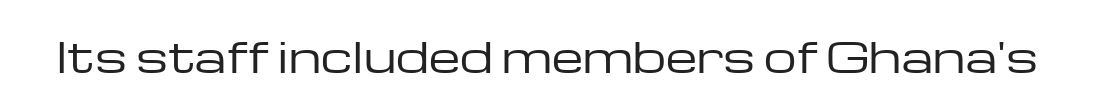
The image shows 41 px regular-weight, wide sans-serif type, upright; set normal letter spacing, not underlined; low stroke contrast and a medium x-height.
